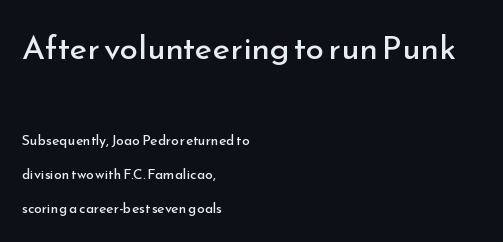
{"serif": "no", "italic": "no", "bold": "no", "weight": "regular", "width": "normal", "stroke_contrast": "low", "x_height": "small", "monospaced": "no", "underline": "no", "align": "left", "line_spacing": "loose", "line_spacing_ratio": 2.44, "letter_spacing": "normal", "letter_spacing_em": 0.0, "larger_block": "first", "size_ratio": 2.36, "glyph_px": 33}
